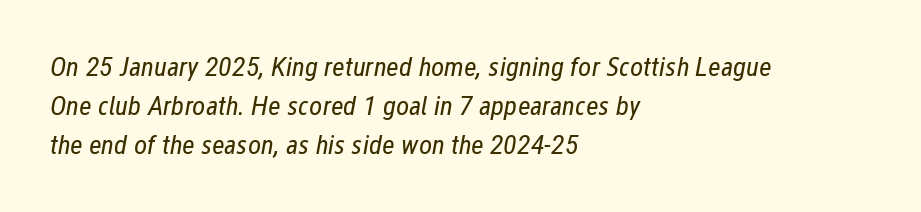
Is the type slanted? Yes — the strokes lean at a clear angle. Nobody touched the tracking dial on this one. Rows of type keep a routine distance in the vertical direction. Caption: multi-line text, flush left, ragged right.
